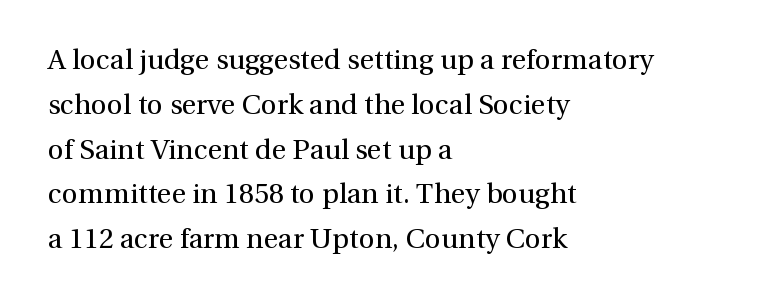
The passage shown has conventional tracking throughout. Here the designer chose a conventional face with non-uniform glyph widths. Check under the words: just untouched page. The passage shown is typeset with a serif family. Notice how descenders clear the ascenders below comfortably — that's standard leading. Is the stroke heavy? The answer is a plain regular-or-lighter.
